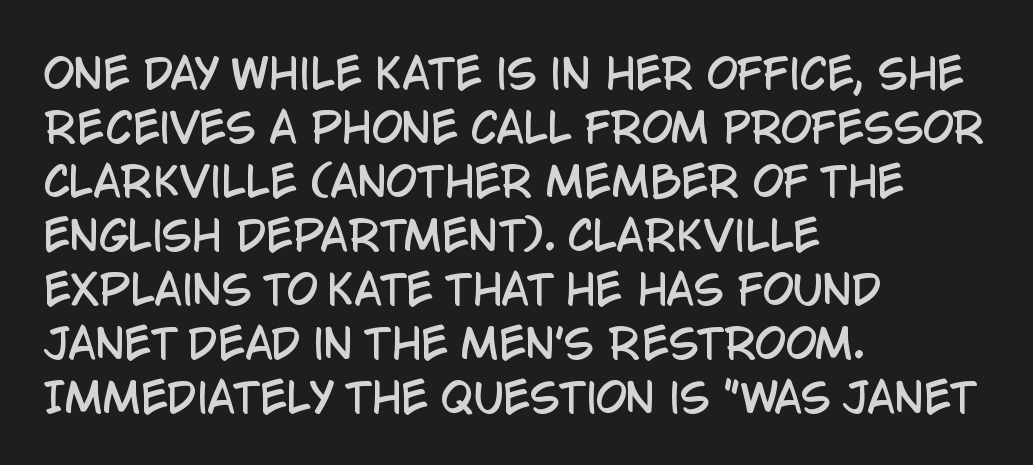
The image shows 40 px condensed sans-serif type, upright; set left-aligned, normal line spacing (1.35x), normal letter spacing, not underlined; low stroke contrast and a large x-height.
